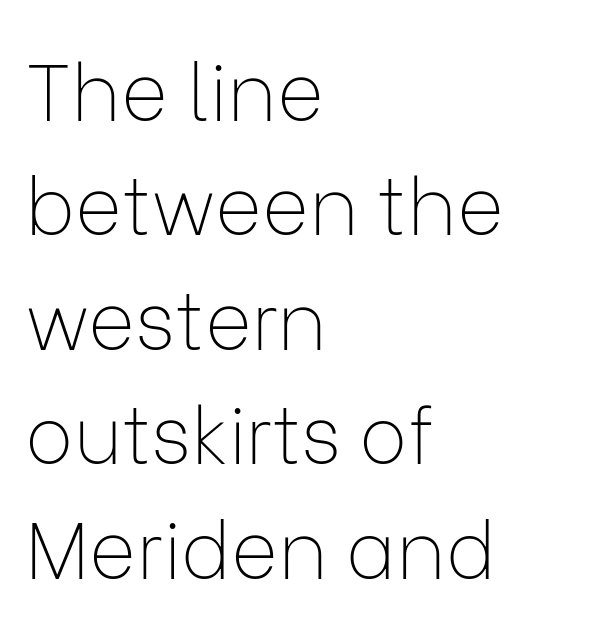
Q: Is the text bold? A: No.
Q: Is the text italic (slanted)? A: No, it is upright.
Q: Is the typeface a serif or a sans-serif typeface? A: Sans-serif.
Q: Is the text underlined? A: No.
Q: How is the paragraph aligned? A: Left-aligned.
Q: Is the spacing between letters normal or unusually wide? A: Normal.
Q: Is the spacing between lines tight, normal or loose? A: Normal.
Q: Width (condensed, normal, or wide)? A: Normal.
Q: Stroke contrast? A: Low.
Q: x-height? A: Medium.
Q: Monospaced? A: No.
